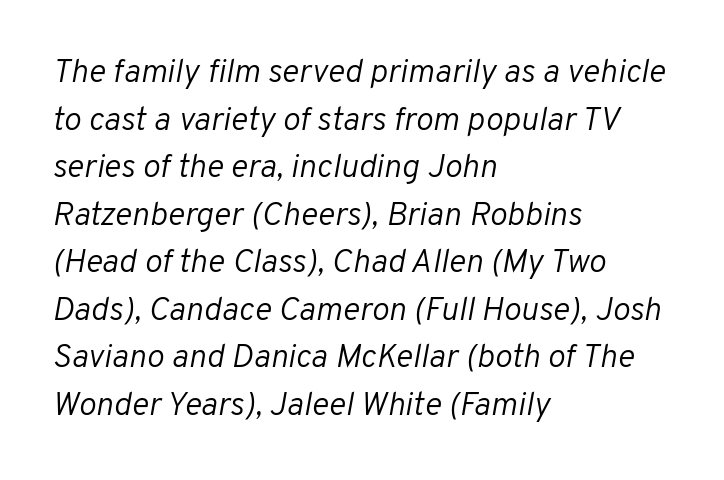
{"italic": "yes", "lean": "right", "slant_degrees": 10, "bold": "no", "weight": "light", "width": "normal", "stroke_contrast": "low", "x_height": "medium", "monospaced": "no", "underline": "no", "align": "left", "line_spacing": "normal", "line_spacing_ratio": 1.44, "letter_spacing": "normal", "letter_spacing_em": 0.0, "glyph_px": 33}
